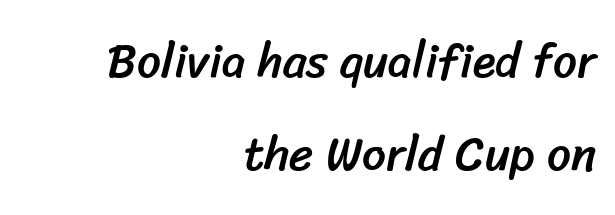
{"serif": "no", "width": "normal", "stroke_contrast": "low", "x_height": "medium", "monospaced": "no", "underline": "no", "align": "right", "line_spacing": "loose", "line_spacing_ratio": 1.97, "letter_spacing": "normal", "letter_spacing_em": 0.0, "glyph_px": 47}
